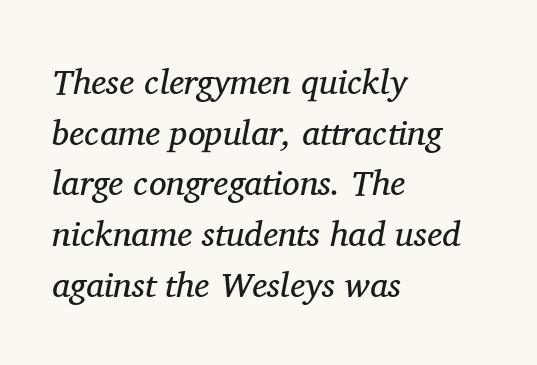
The strokes are not fattened; the text isn't bold. Each word holds together tightly as a unit, with standard inter-letter gaps. Is the type slanted? Yes — the strokes lean at a clear angle. Layout note: lines flush left. The rendering uses natural spacing where letterforms have individual widths. The strip under each line holds only bare page.
